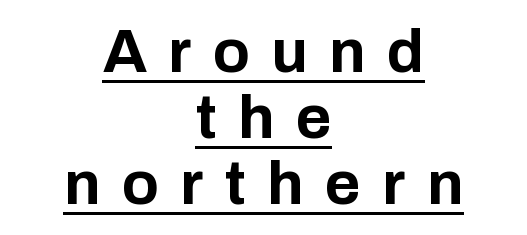
Q: Is the text bold? A: Yes.
Q: Is the text italic (slanted)? A: No, it is upright.
Q: Is the typeface a serif or a sans-serif typeface? A: Sans-serif.
Q: Is the text underlined? A: Yes.
Q: How is the paragraph aligned? A: Centered.
Q: Is the spacing between letters normal or unusually wide? A: Unusually wide.
Q: Is the spacing between lines tight, normal or loose? A: Tight.
Q: Width (condensed, normal, or wide)? A: Normal.
Q: Stroke contrast? A: Low.
Q: x-height? A: Medium.
Q: Monospaced? A: No.
